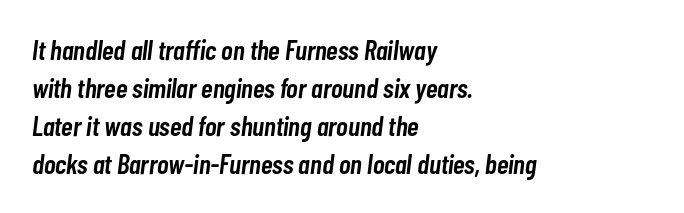
What weight is shown? A semibold, between regular and bold. Would a proofreader flag this as italicized? Yes. Looks like regular typesetting: each glyph gets only the width it needs. One glance says typical: line gaps are just what's usual. Honestly, there is no underline to notice here at all. A classic flush-left, rag-right setting is used for this passage.
